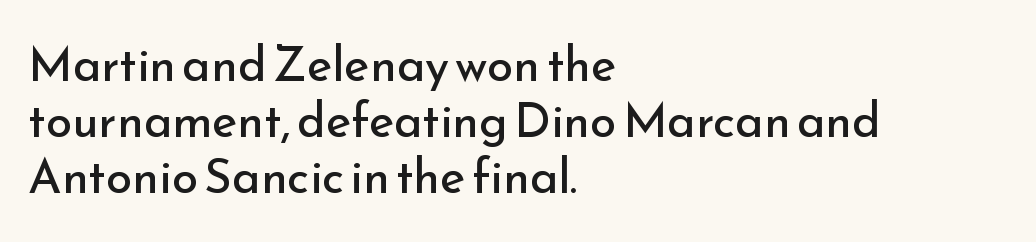
Q: Is the text bold? A: No.
Q: Is the text italic (slanted)? A: No, it is upright.
Q: Is the typeface a serif or a sans-serif typeface? A: Sans-serif.
Q: Is the text underlined? A: No.
Q: How is the paragraph aligned? A: Left-aligned.
Q: Is the spacing between letters normal or unusually wide? A: Normal.
Q: Width (condensed, normal, or wide)? A: Normal.
Q: Stroke contrast? A: Low.
Q: x-height? A: Small.
Q: Monospaced? A: No.
